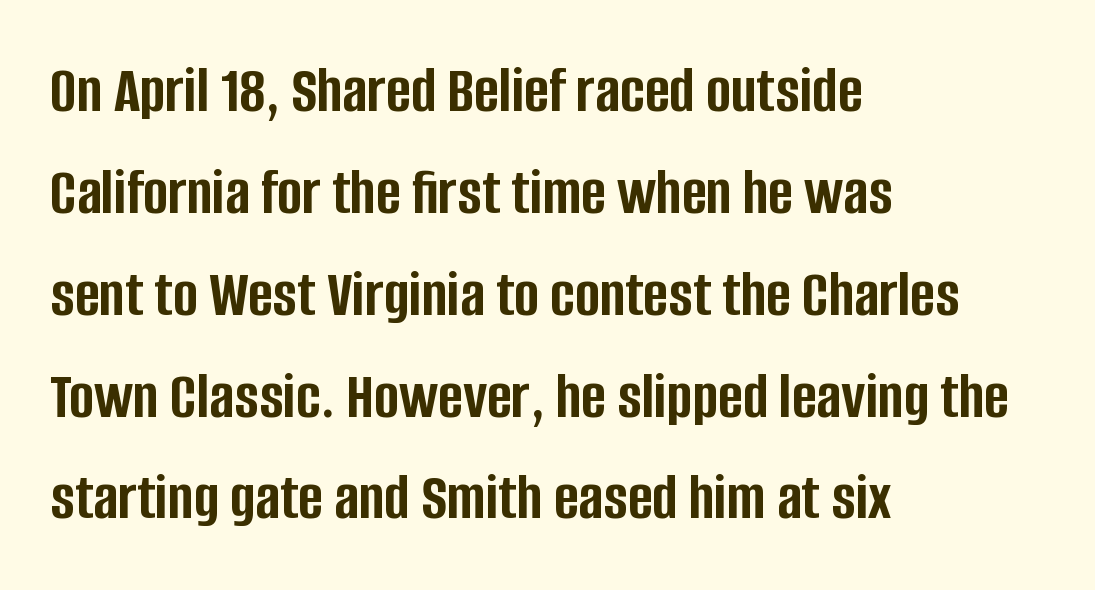
{"serif": "no", "italic": "no", "bold": "yes", "weight": "semibold", "width": "condensed", "stroke_contrast": "low", "x_height": "large", "monospaced": "no", "underline": "no", "align": "left", "line_spacing": "normal", "line_spacing_ratio": 1.52, "letter_spacing": "normal", "letter_spacing_em": 0.0, "glyph_px": 67}
